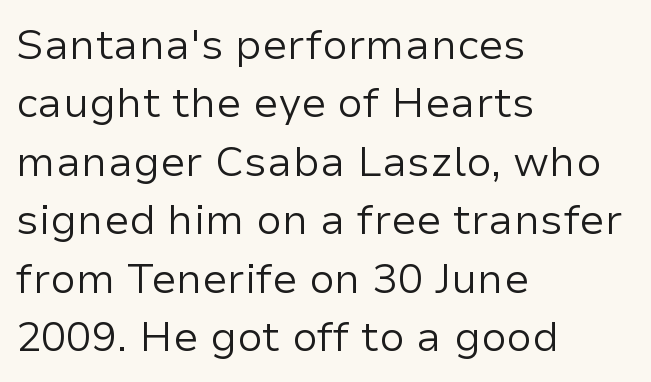
All the whitespace from short lines collects on the right. Observe the ordinary spacing: letters are neighbours, not strangers. Baseline-to-baseline distance is the conventional proportion of letter height. The rendering uses natural spacing where letterforms have individual widths.
